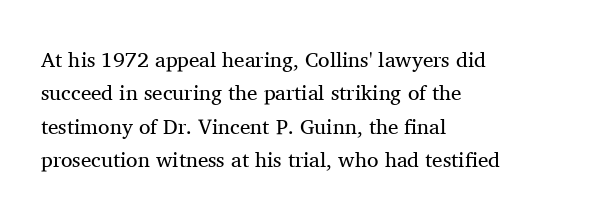
How would I describe the line gaps? Plain and ordinary. Weight: in the light-to-regular range. The type is set solid horizontally, with unmodified tracking. The lines are quadded left.
